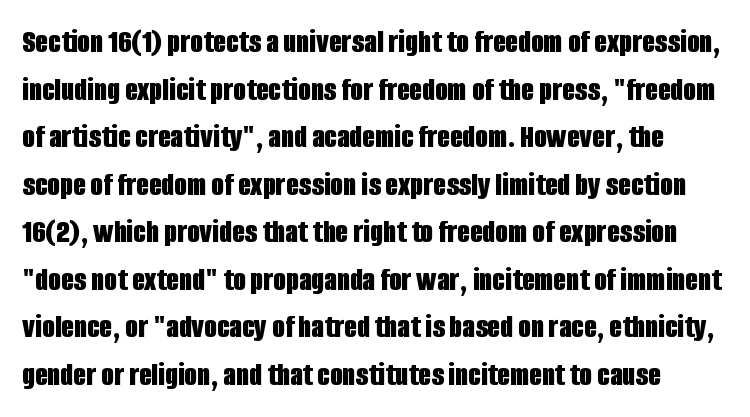
Q: Is the text bold? A: Yes.
Q: Is the text italic (slanted)? A: No, it is upright.
Q: Is the typeface a serif or a sans-serif typeface? A: Sans-serif.
Q: Is the text underlined? A: No.
Q: Is the spacing between letters normal or unusually wide? A: Normal.
Q: Is the spacing between lines tight, normal or loose? A: Normal.
Q: Width (condensed, normal, or wide)? A: Condensed.
Q: Stroke contrast? A: Low.
Q: x-height? A: Large.
Q: Monospaced? A: No.
